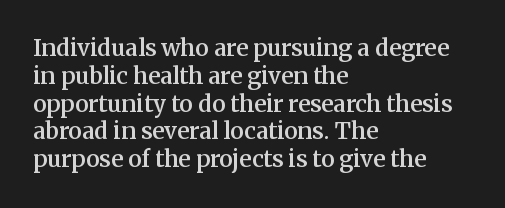
The letters stand straight up with perfectly vertical stems. Standard letterfit; no display-style spreading of the glyphs. Leftover space on each line is placed entirely after the last word. Look at the stroke-to-counter ratio: somewhat heavy, a semibold. Beneath every word, the page is bare.
